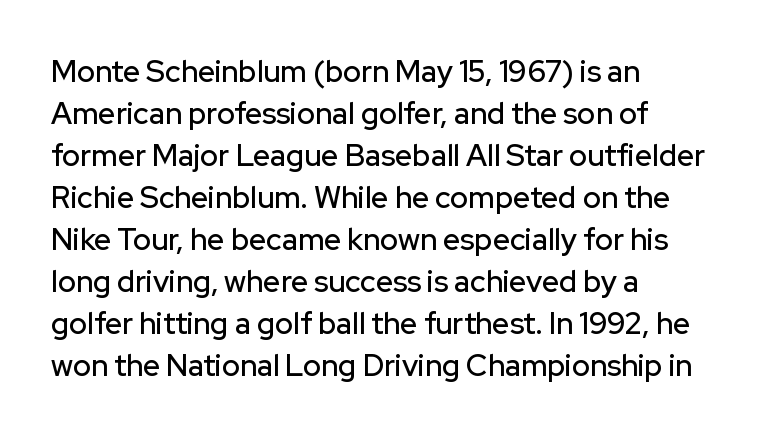
Q: Is the text italic (slanted)? A: No, it is upright.
Q: Is the typeface a serif or a sans-serif typeface? A: Sans-serif.
Q: Is the text underlined? A: No.
Q: How is the paragraph aligned? A: Left-aligned.
Q: Is the spacing between letters normal or unusually wide? A: Normal.
Q: Is the spacing between lines tight, normal or loose? A: Normal.
Q: Width (condensed, normal, or wide)? A: Normal.
Q: Stroke contrast? A: Low.
Q: x-height? A: Medium.
Q: Monospaced? A: No.
